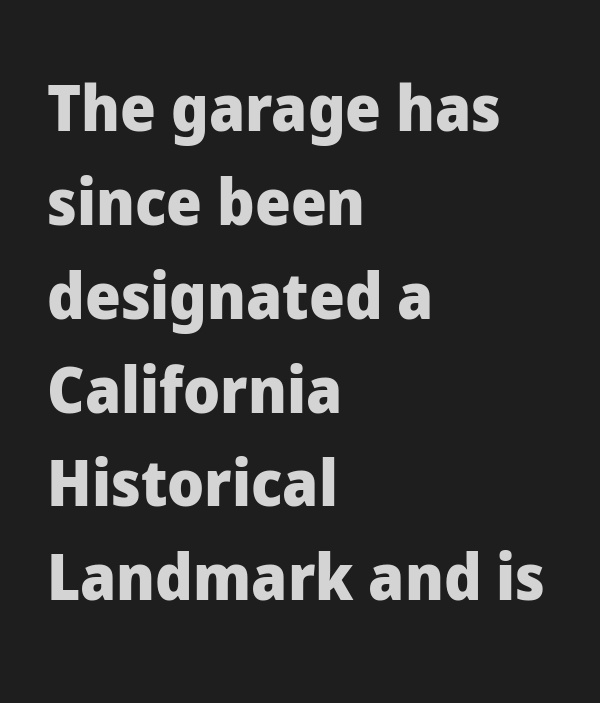
{"serif": "no", "italic": "no", "bold": "yes", "weight": "heavy", "width": "normal", "stroke_contrast": "low", "x_height": "medium", "monospaced": "no", "underline": "no", "align": "left", "line_spacing": "normal", "line_spacing_ratio": 1.49, "letter_spacing": "normal", "letter_spacing_em": 0.0, "glyph_px": 63}
